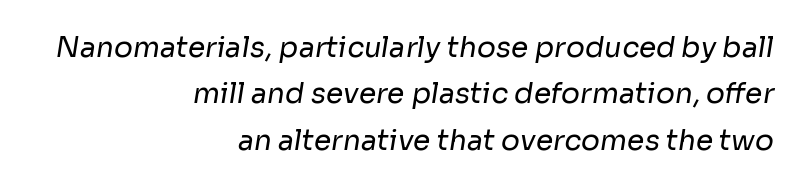
The image shows 28 px regular-weight sans-serif type; set right-aligned, normal line spacing (1.66x), normal letter spacing, not underlined; low stroke contrast and a medium x-height.
